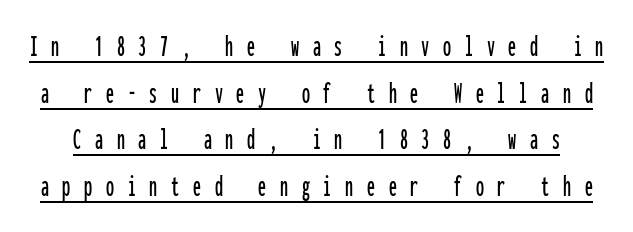
{"serif": "no", "italic": "no", "width": "condensed", "stroke_contrast": "low", "x_height": "medium", "monospaced": "yes", "underline": "yes", "line_spacing": "normal", "line_spacing_ratio": 1.46, "letter_spacing": "wide", "letter_spacing_em": 0.43, "glyph_px": 32}
